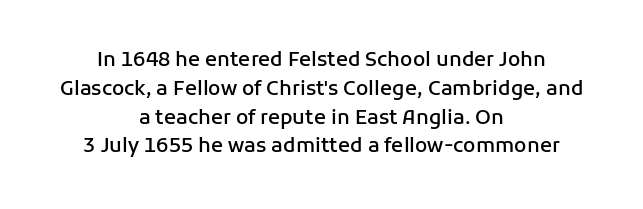
Q: Is the text bold? A: Semi-bold.
Q: Is the text italic (slanted)? A: No, it is upright.
Q: Is the text underlined? A: No.
Q: How is the paragraph aligned? A: Centered.
Q: Is the spacing between letters normal or unusually wide? A: Normal.
Q: Is the spacing between lines tight, normal or loose? A: Normal.
